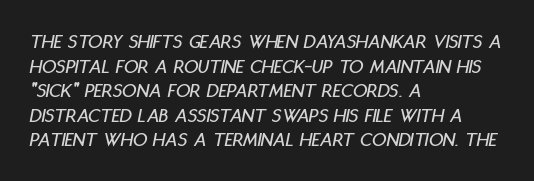
Decoration check: the copy has no underline. A student would call this left alignment; a typographer would say flush left, rag right. Posture: slanted. The horizontal fit of the characters is conventional and even.
